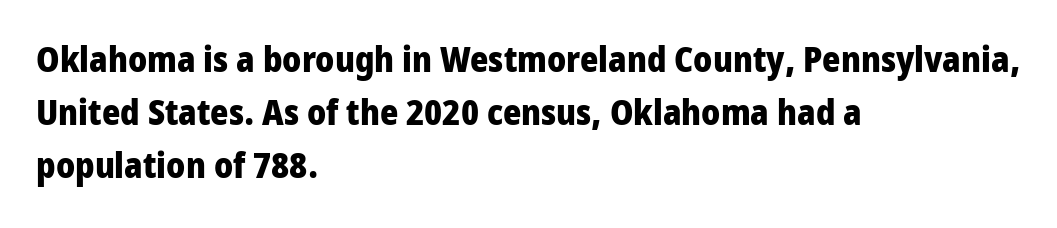
Standard letterfit; no display-style spreading of the glyphs. You could not count columns in this text — the font is proportionally spaced. Font category for this specimen: sans-serif. Each new line begins a customary step beneath the previous one. Typeset ragged right — the left edge is the straight one.
